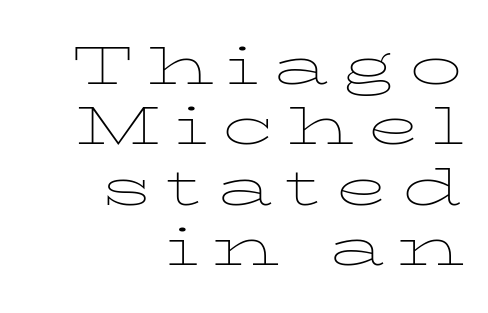
Q: Is the text bold? A: No.
Q: Is the text italic (slanted)? A: No, it is upright.
Q: Is the typeface a serif or a sans-serif typeface? A: Serif.
Q: Is the text underlined? A: No.
Q: How is the paragraph aligned? A: Right-aligned.
Q: Is the spacing between letters normal or unusually wide? A: Unusually wide.
Q: Is the spacing between lines tight, normal or loose? A: Tight.
Q: Width (condensed, normal, or wide)? A: Wide.
Q: Stroke contrast? A: Low.
Q: x-height? A: Medium.
Q: Monospaced? A: No.
